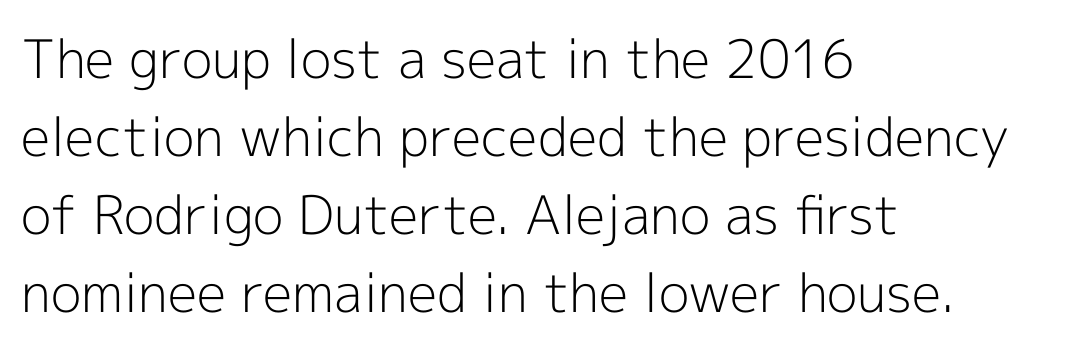
Q: Is the text bold? A: No.
Q: Is the text italic (slanted)? A: No, it is upright.
Q: Is the typeface a serif or a sans-serif typeface? A: Sans-serif.
Q: Is the text underlined? A: No.
Q: How is the paragraph aligned? A: Left-aligned.
Q: Is the spacing between letters normal or unusually wide? A: Normal.
Q: Is the spacing between lines tight, normal or loose? A: Normal.
Q: Width (condensed, normal, or wide)? A: Normal.
Q: x-height? A: Medium.
Q: Monospaced? A: No.
